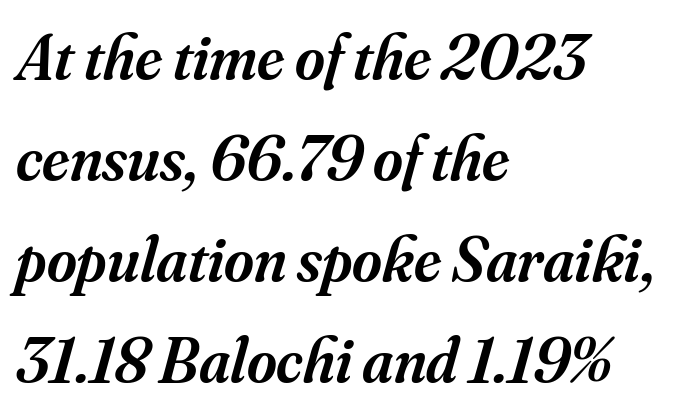
Letters rest on an invisible, unmarked baseline. Characters are canted at an angle relative to the baseline's perpendicular. Is the letter spacing exaggerated? No — it looks like the ordinary default. Stems and bowls a touch heavier than normal — semibold. This sample uses a serif face.
